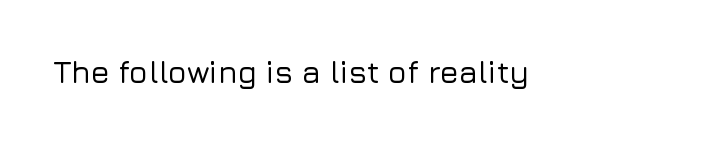
The image shows 31 px sans-serif type, upright; set normal letter spacing, not underlined; low stroke contrast and a medium x-height.
